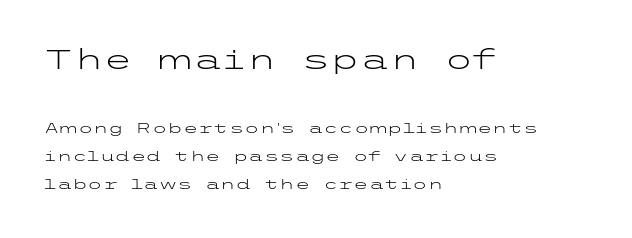
Q: Is the text bold? A: No.
Q: Is the text italic (slanted)? A: No, it is upright.
Q: Is the text underlined? A: No.
Q: How is the paragraph aligned? A: Left-aligned.
Q: Is the spacing between letters normal or unusually wide? A: Normal.
Q: Is the spacing between lines tight, normal or loose? A: Loose.
Q: Which block of text is set in a larger size, the first (top) or the second (bottom)? A: The first (top) one.
